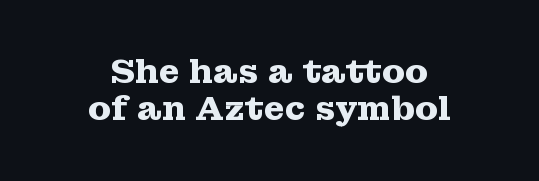
Q: Is the text bold? A: Yes.
Q: Is the text italic (slanted)? A: No, it is upright.
Q: Is the typeface a serif or a sans-serif typeface? A: Serif.
Q: Is the text underlined? A: No.
Q: How is the paragraph aligned? A: Centered.
Q: Is the spacing between letters normal or unusually wide? A: Normal.
Q: Is the spacing between lines tight, normal or loose? A: Tight.
Q: Width (condensed, normal, or wide)? A: Wide.
Q: Stroke contrast? A: Medium.
Q: x-height? A: Medium.
Q: Monospaced? A: No.
